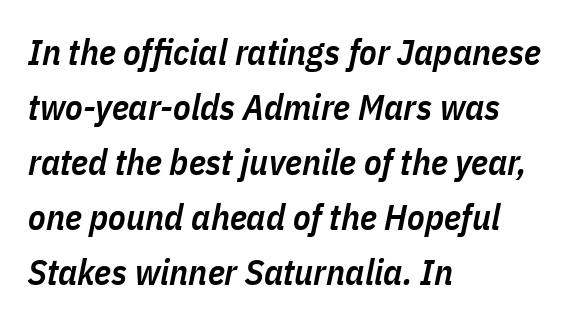
Q: Is the text bold? A: Semi-bold.
Q: Is the text italic (slanted)? A: Yes, it leans right by about 11 degrees.
Q: Is the text underlined? A: No.
Q: How is the paragraph aligned? A: Left-aligned.
Q: Is the spacing between letters normal or unusually wide? A: Normal.
Q: Is the spacing between lines tight, normal or loose? A: Normal.
Q: Width (condensed, normal, or wide)? A: Condensed.
Q: Stroke contrast? A: Low.
Q: x-height? A: Medium.
Q: Monospaced? A: No.
